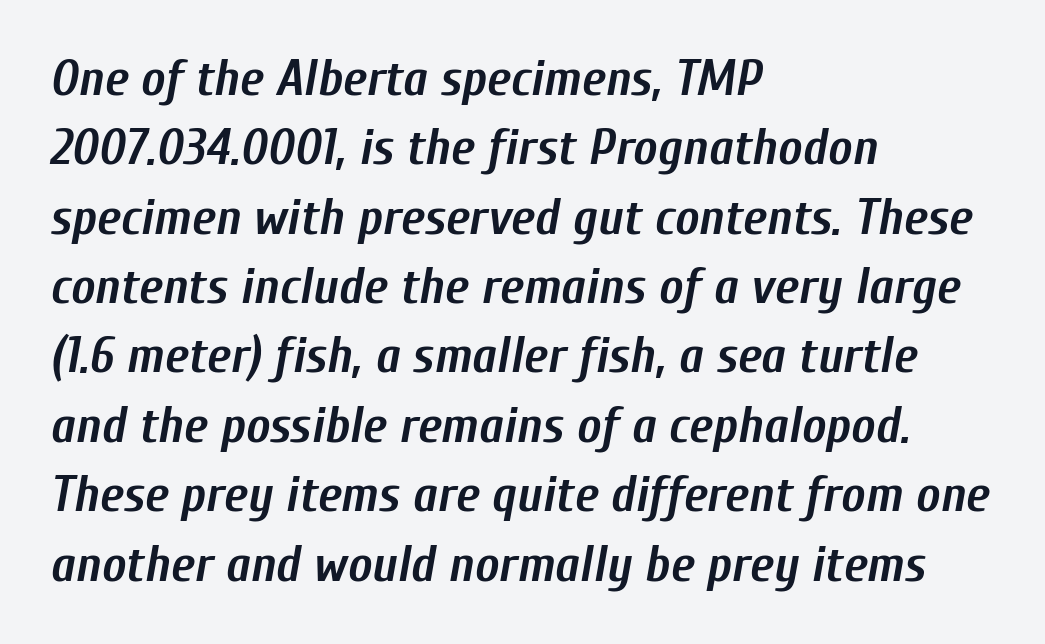
{"italic": "yes", "lean": "right", "slant_degrees": 10, "bold": "yes", "weight": "semibold", "width": "condensed", "stroke_contrast": "low", "x_height": "medium", "monospaced": "no", "underline": "no", "align": "left", "line_spacing": "normal", "line_spacing_ratio": 1.36, "letter_spacing": "normal", "letter_spacing_em": 0.0, "glyph_px": 51}
